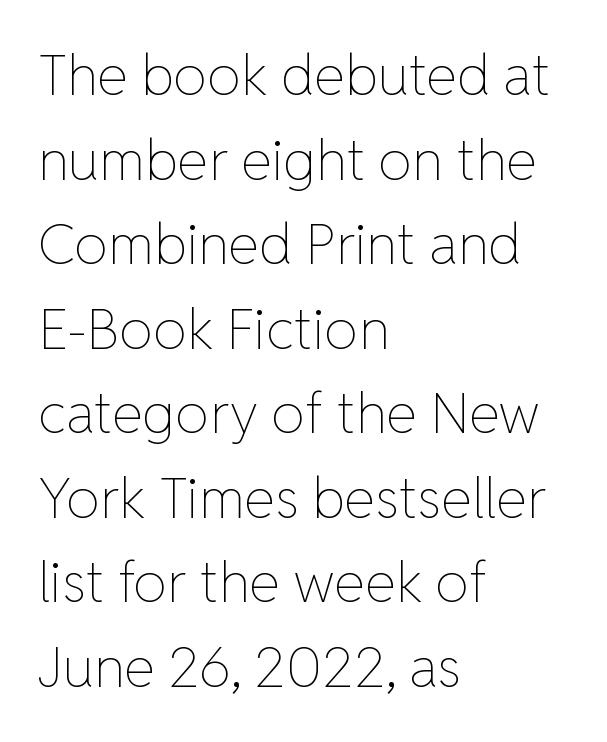
The image shows 56 px thin type, upright; set left-aligned, normal line spacing (1.51x), normal letter spacing, not underlined; low stroke contrast and a medium x-height.
